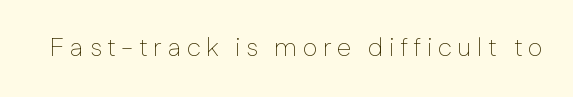
Q: Is the text bold? A: No.
Q: Is the text italic (slanted)? A: No, it is upright.
Q: Is the text underlined? A: No.
Q: Is the spacing between letters normal or unusually wide? A: Unusually wide.
